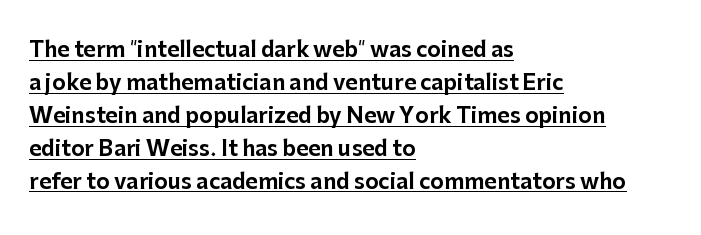
{"italic": "no", "underline": "yes", "align": "left", "line_spacing": "normal", "line_spacing_ratio": 1.57, "letter_spacing": "normal", "letter_spacing_em": 0.0, "glyph_px": 21}
